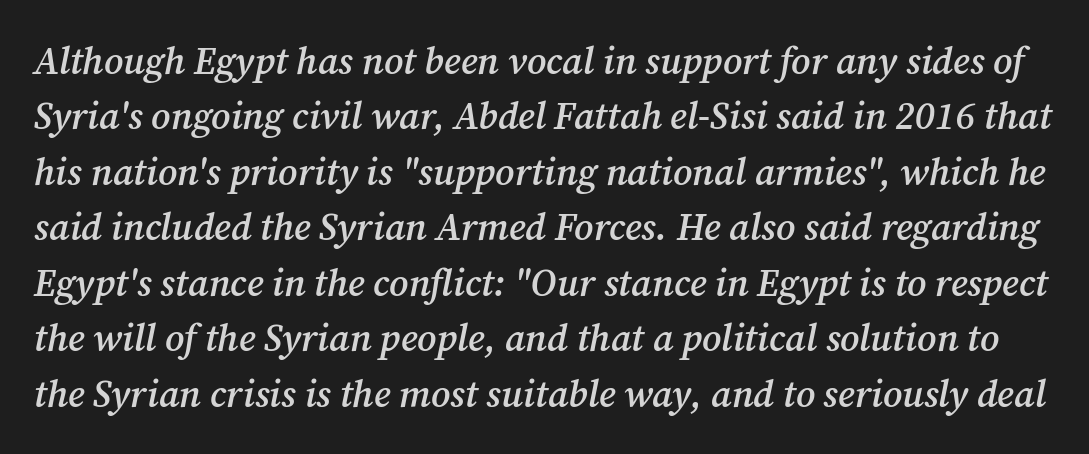
Q: Is the text bold? A: Semi-bold.
Q: Is the text italic (slanted)? A: Yes, it leans right by about 12 degrees.
Q: Is the typeface a serif or a sans-serif typeface? A: Serif.
Q: Is the text underlined? A: No.
Q: Is the spacing between letters normal or unusually wide? A: Normal.
Q: Is the spacing between lines tight, normal or loose? A: Normal.
Q: Width (condensed, normal, or wide)? A: Normal.
Q: Stroke contrast? A: Medium.
Q: x-height? A: Medium.
Q: Monospaced? A: No.
